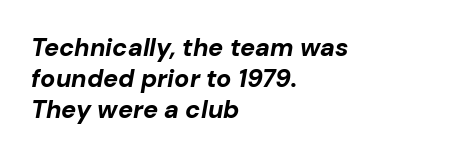
You'd pick this weight for a headline — it's a proper bold. Descender tails drop into unmarked territory. Compared with ordinary roman type, these characters are visibly tilted. Is the block centered? No — it sits flush against the left margin.
